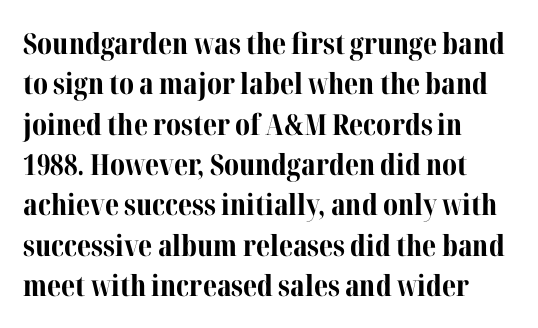
{"serif": "yes", "italic": "no", "bold": "yes", "weight": "bold", "width": "normal", "stroke_contrast": "medium", "x_height": "medium", "monospaced": "no", "underline": "no", "align": "left", "line_spacing": "normal", "line_spacing_ratio": 1.39, "letter_spacing": "normal", "letter_spacing_em": 0.0, "glyph_px": 29}
